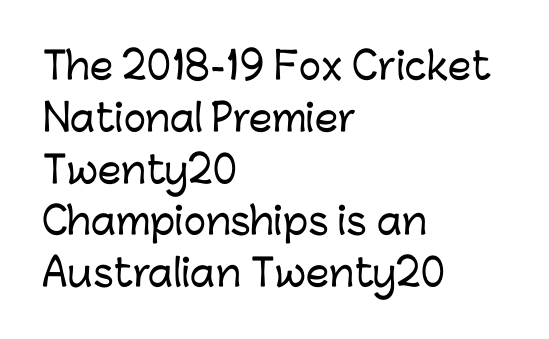
Q: Is the text italic (slanted)? A: No, it is upright.
Q: Is the typeface a serif or a sans-serif typeface? A: Sans-serif.
Q: Is the text underlined? A: No.
Q: How is the paragraph aligned? A: Left-aligned.
Q: Is the spacing between letters normal or unusually wide? A: Normal.
Q: Is the spacing between lines tight, normal or loose? A: Normal.
Q: Width (condensed, normal, or wide)? A: Normal.
Q: Stroke contrast? A: Low.
Q: x-height? A: Medium.
Q: Monospaced? A: No.
